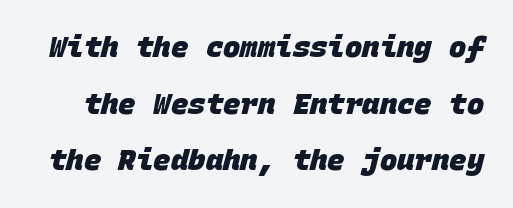
{"serif": "no", "bold": "yes", "weight": "heavy", "width": "normal", "stroke_contrast": "low", "x_height": "large", "monospaced": "yes", "underline": "no", "line_spacing": "loose", "line_spacing_ratio": 1.95, "letter_spacing": "normal", "letter_spacing_em": 0.0, "glyph_px": 29}
